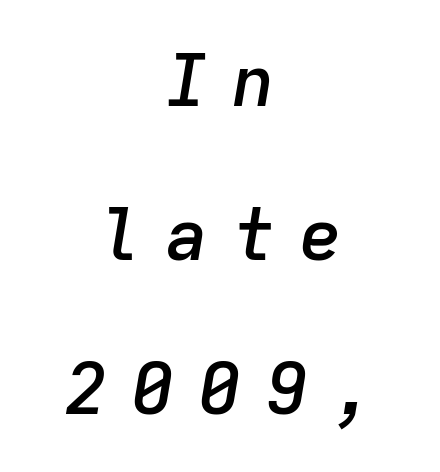
The image shows 72 px semibold type, italic (leaning right), monospaced; set centered, loose line spacing (2.14x), unusually wide letter spacing (+0.33 em), not underlined; low stroke contrast and a medium x-height.
